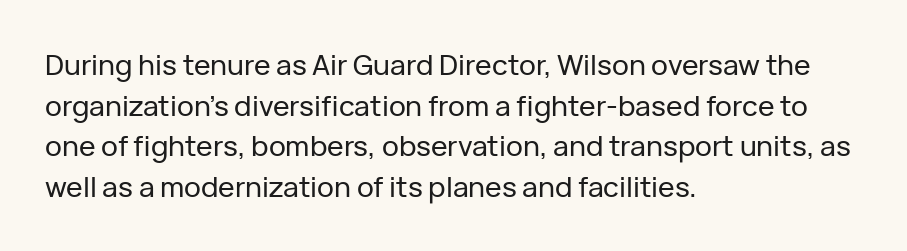
The image shows 28 px sans-serif type, upright; set left-aligned, normal line spacing (1.45x), normal letter spacing, not underlined; low stroke contrast and a medium x-height.
